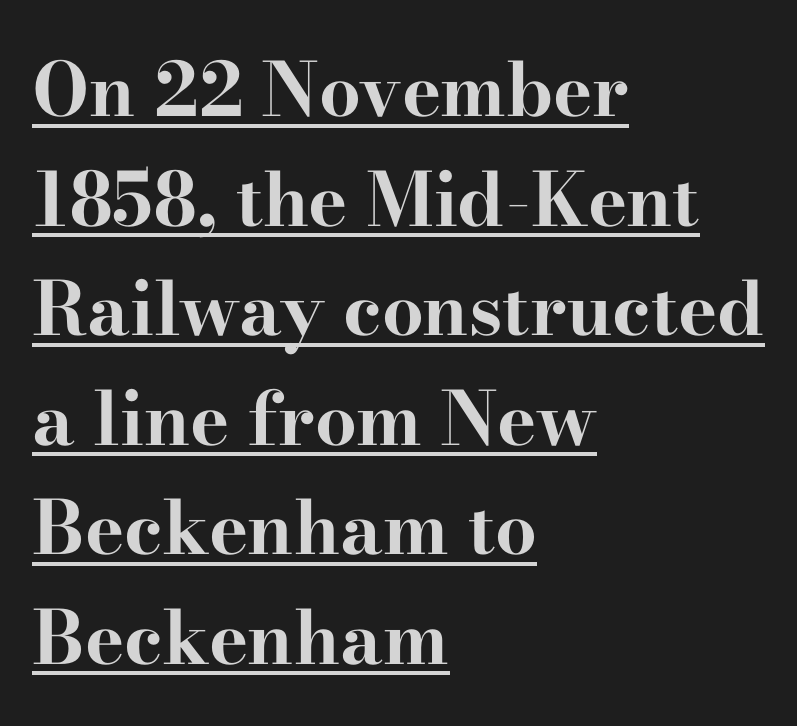
{"serif": "yes", "italic": "no", "bold": "yes", "weight": "bold", "width": "wide", "stroke_contrast": "high", "x_height": "small", "monospaced": "no", "underline": "yes", "align": "left", "line_spacing": "normal", "line_spacing_ratio": 1.48, "letter_spacing": "normal", "letter_spacing_em": 0.0, "glyph_px": 74}
